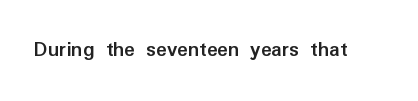
Short note: letters normally spaced. Words float on clear page, feet unadorned. The letters stand upright; this is a roman face. Heavy, bold letterforms.
